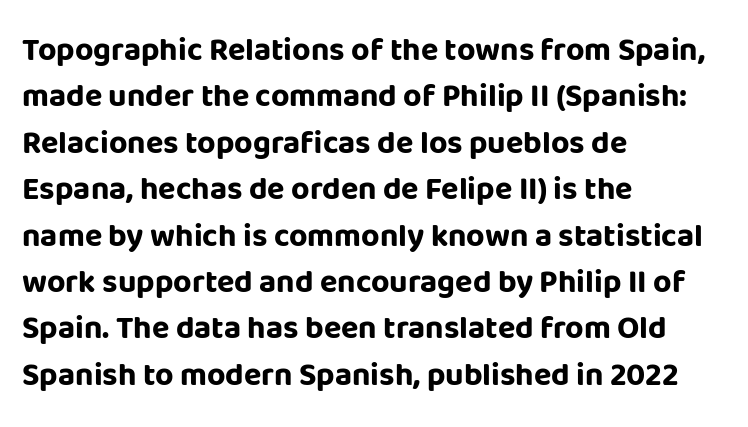
The font family rendered here belongs to the sans-serif group. Leftover space on each line is placed entirely after the last word. The letters advance in unequal steps, a hallmark of proportional type. Vertically, the passage feels balanced, rows spaced as you'd expect. Honestly, the letter spacing is just normal — you wouldn't notice it.
